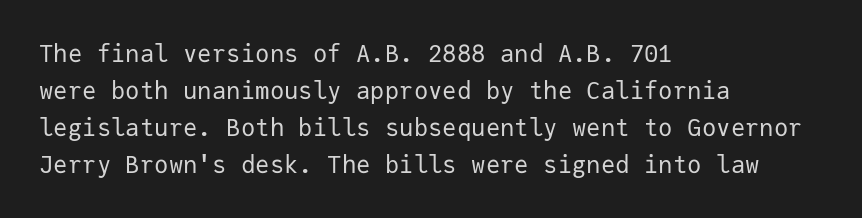
Vertical strokes here are truly vertical. Every row of glyphs begins at an identical x-position on the left. Between one letter and the next there's only the usual sliver of space. Only glyphs here, with clear space below each row.
